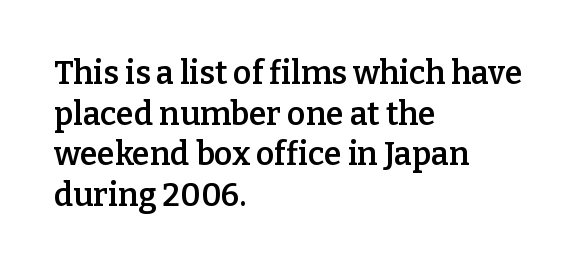
The type is set solid horizontally, with unmodified tracking. Students, observe: this is what conventionally led text looks like. Designer's note — italics off, roman on. A somewhat darkened texture: the type is semibold rather than bold.
